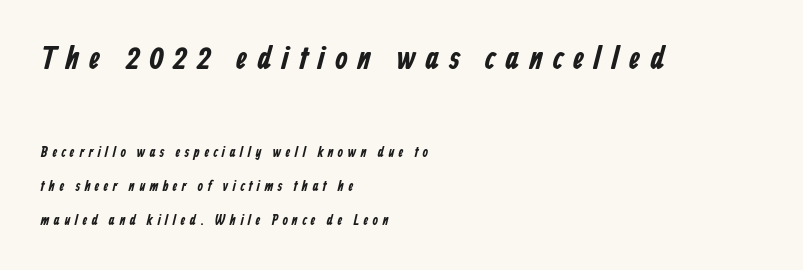
{"serif": "no", "width": "condensed", "stroke_contrast": "low", "x_height": "medium", "monospaced": "no", "underline": "no", "align": "left", "line_spacing": "loose", "line_spacing_ratio": 2.44, "letter_spacing": "wide", "letter_spacing_em": 0.3, "larger_block": "first", "size_ratio": 2.29, "glyph_px": 32}
